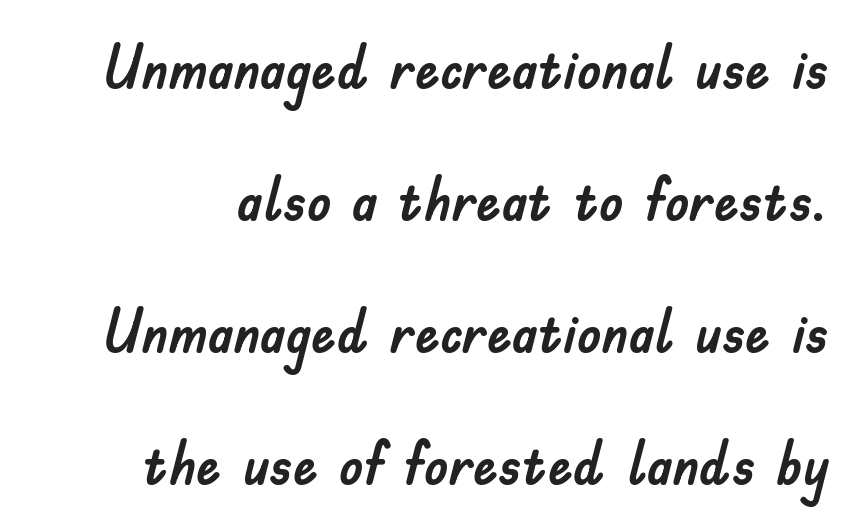
The image shows 62 px sans-serif type; set loose line spacing (2.13x), normal letter spacing, not underlined; low stroke contrast and a small x-height.
